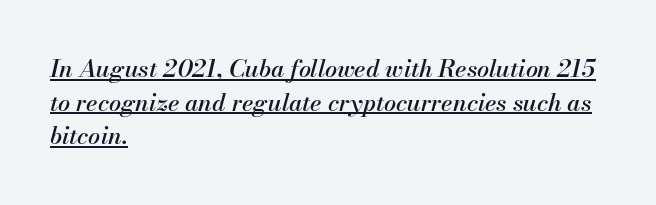
The image shows 24 px text type, italic (leaning right); set left-aligned, normal line spacing (1.4x), normal letter spacing, underlined.
